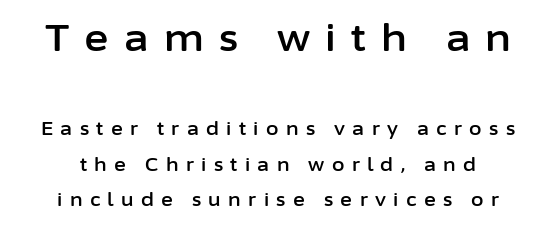
{"serif": "no", "italic": "no", "width": "normal", "stroke_contrast": "low", "x_height": "medium", "monospaced": "no", "underline": "no", "align": "center", "line_spacing": "loose", "line_spacing_ratio": 1.97, "letter_spacing": "wide", "letter_spacing_em": 0.41, "larger_block": "first", "size_ratio": 2.06, "glyph_px": 37}
